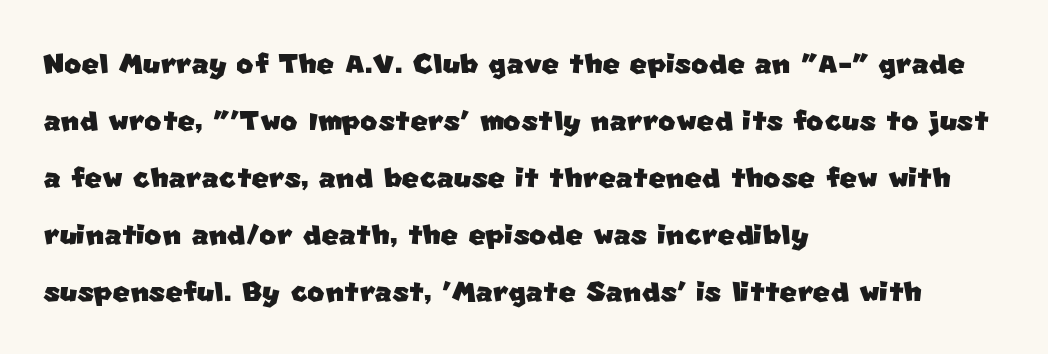
Any mark beneath the type? The region is blank. Examine the stroke ends and you'll find no serifs. This sample keeps an unexceptional amount of space between lines. Proportional: the letters do not fall into vertical columns. The rendering anchors every line to the left-hand side.
